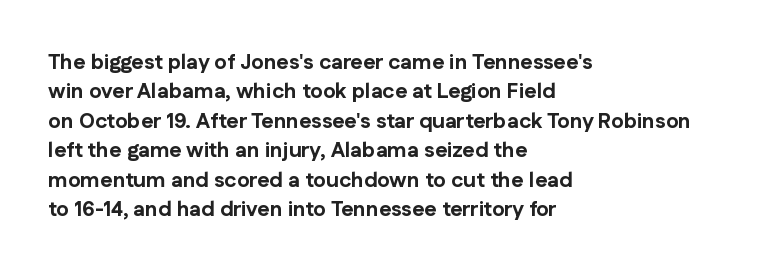
Posture: upright roman. Underlining? Definitely not there. Each line starts at the same left margin while the right side varies. Stroke thickness is high; the sample reads as a true bold. The block of text has a typical density, with ordinary space between rows.
